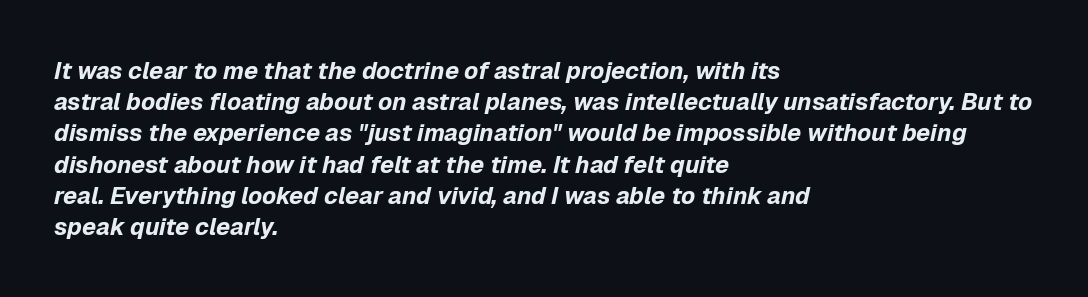
Q: Is the text bold? A: Yes.
Q: Is the text italic (slanted)? A: Yes, it leans right by about 12 degrees.
Q: Is the text underlined? A: No.
Q: How is the paragraph aligned? A: Left-aligned.
Q: Is the spacing between letters normal or unusually wide? A: Normal.
Q: Is the spacing between lines tight, normal or loose? A: Normal.
